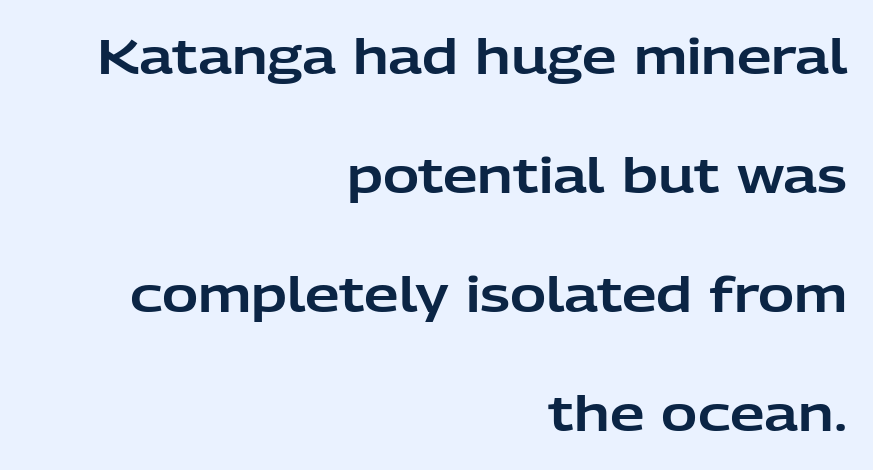
The image shows 49 px sans-serif type, upright; set right-aligned, loose line spacing (2.43x), normal letter spacing, not underlined; low stroke contrast and a medium x-height.
